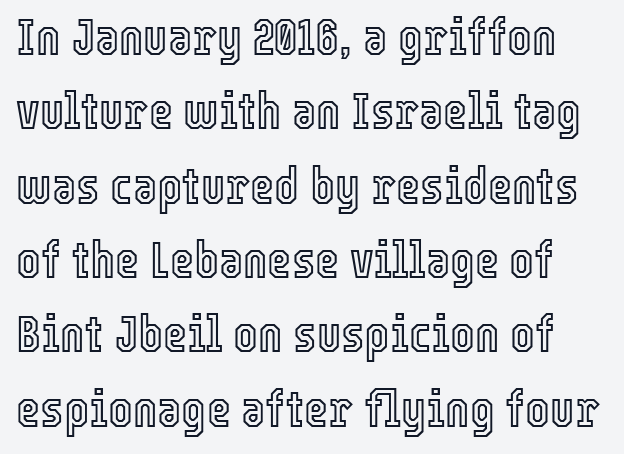
Q: Is the text italic (slanted)? A: No, it is upright.
Q: Is the text underlined? A: No.
Q: Is the spacing between letters normal or unusually wide? A: Normal.
Q: Is the spacing between lines tight, normal or loose? A: Normal.
Q: Width (condensed, normal, or wide)? A: Condensed.
Q: x-height? A: Medium.
Q: Monospaced? A: No.
